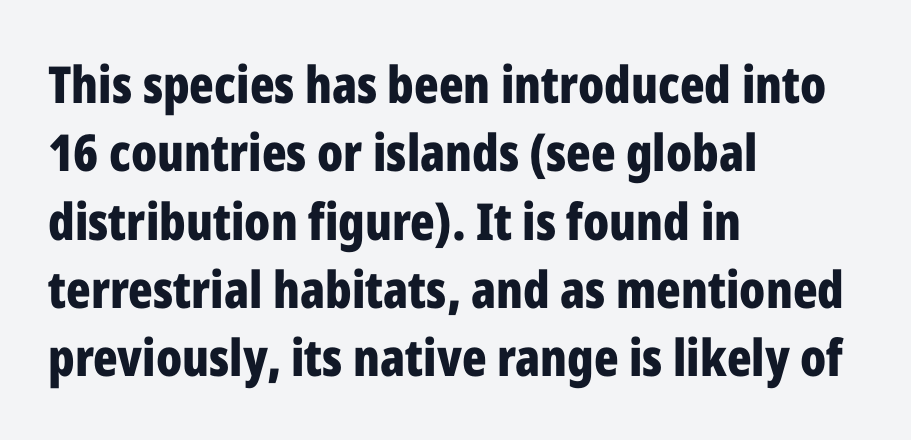
The letters stand upright; this is a roman face. The face used here has the dense, thick strokes of a bold. What's the leading like? Ordinary, nothing unusual. Serif or sans? Sans — the stroke terminals are bare. Honestly, the letter spacing is just normal — you wouldn't notice it.
